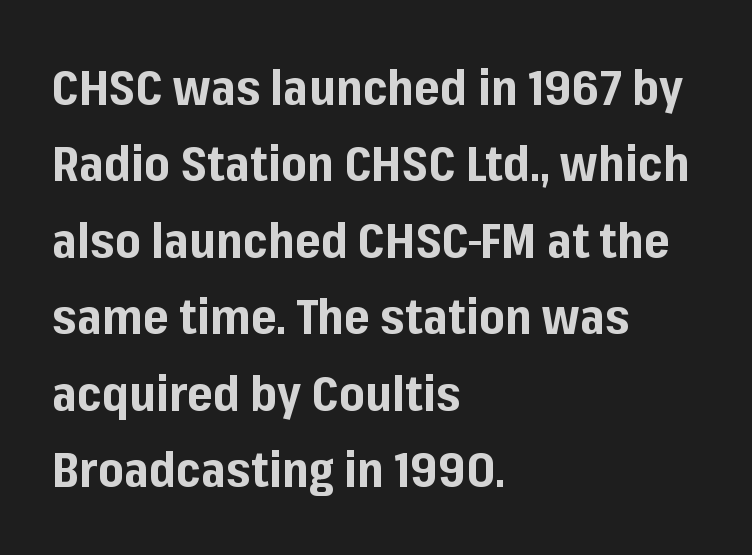
{"serif": "no", "italic": "no", "bold": "yes", "weight": "bold", "width": "normal", "stroke_contrast": "low", "x_height": "medium", "monospaced": "no", "underline": "no", "align": "left", "line_spacing": "normal", "line_spacing_ratio": 1.56, "letter_spacing": "normal", "letter_spacing_em": 0.0, "glyph_px": 49}
